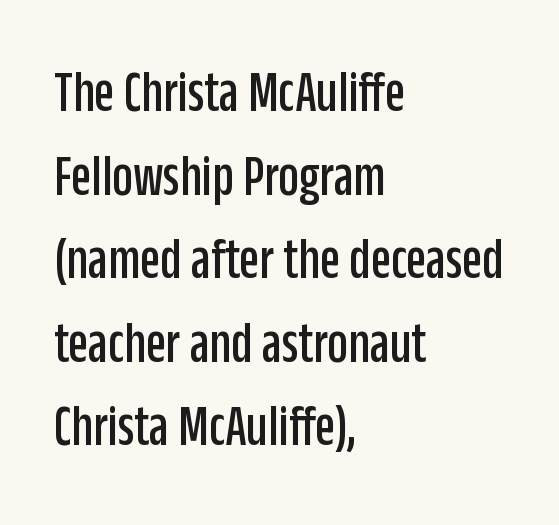
Standard letterfit; no display-style spreading of the glyphs. The paragraph has a hard left edge and a soft right edge. Each letter keeps its own natural width here, so spacing adapts to shape. Posture: vertical. Beneath every word, the page is bare. Examine the stroke ends and you'll find no serifs.
